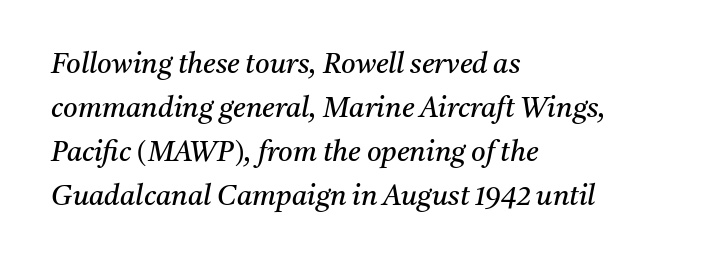
Slanted lettering throughout. One-word summary of the alignment: left. Spacing between characters is what you'd get straight out of the box. Honestly, the row spacing looks completely unremarkable. Has an underline been added? It has not. Think standard paragraph weight, or any step lighter than that.
